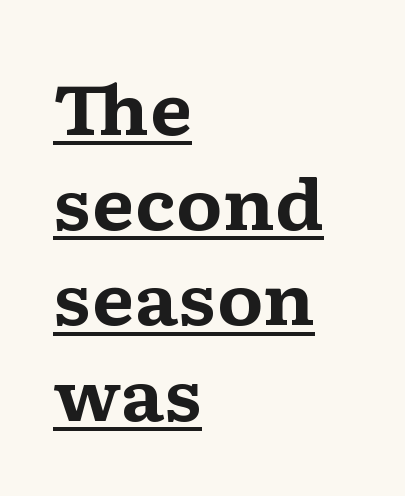
Serifs: yes, visible at the terminals of the letterforms. Each new line begins a customary step beneath the previous one. You can see a thin bar hugging the bottom of the glyphs. Proportional: the letters do not fall into vertical columns. Does the copy run flush right? No — it runs flush left. Between one letter and the next there's only the usual sliver of space.
